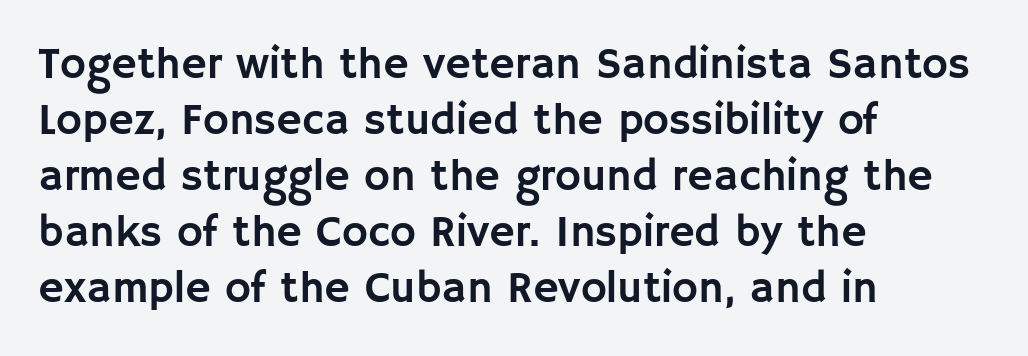
{"serif": "no", "italic": "no", "width": "normal", "stroke_contrast": "low", "x_height": "large", "monospaced": "no", "underline": "no", "align": "left", "line_spacing": "normal", "line_spacing_ratio": 1.27, "letter_spacing": "normal", "letter_spacing_em": 0.0, "glyph_px": 44}
